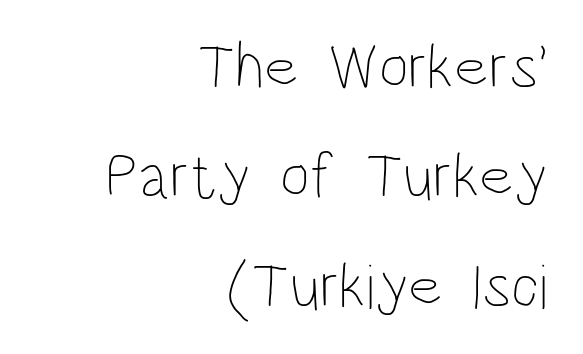
Nothing unusual about the tracking: characters are spaced as the font intends. The passage shown is not underscored anywhere. The typography opts for an upright posture over an oblique one. Reading down the block, your eye finds every line finishing at a fixed right position. Each letter keeps its own natural width here, so spacing adapts to shape. No letter is thick-stroked: the sample isn't bold.
